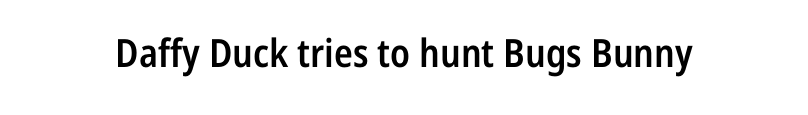
The image shows 39 px semibold, condensed sans-serif type, upright; set normal letter spacing, not underlined; low stroke contrast and a medium x-height.
